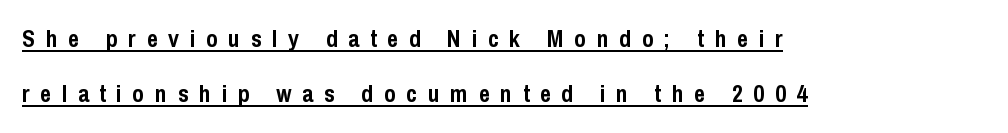
The image shows 24 px bold type, upright; set left-aligned, loose line spacing (2.3x), unusually wide letter spacing (+0.44 em), underlined.
